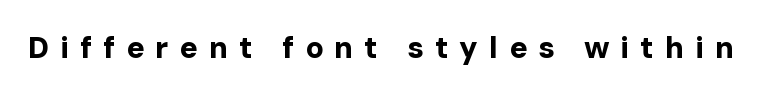
The image shows 30 px bold sans-serif type, upright; set unusually wide letter spacing (+0.37 em), not underlined; low stroke contrast and a medium x-height.
